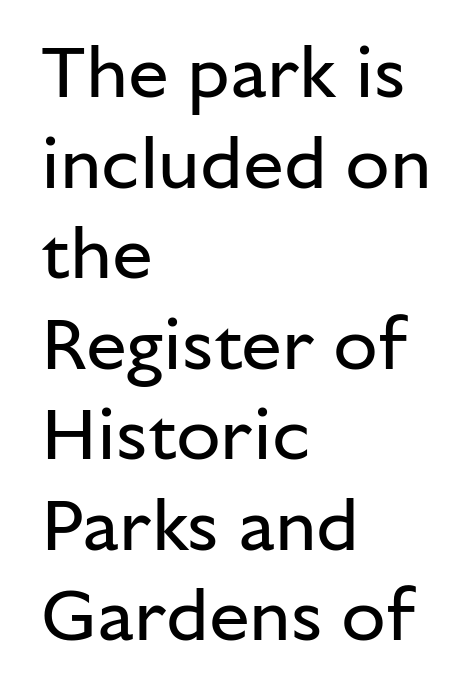
Q: Is the text bold? A: No.
Q: Is the text italic (slanted)? A: No, it is upright.
Q: Is the typeface a serif or a sans-serif typeface? A: Sans-serif.
Q: Is the text underlined? A: No.
Q: How is the paragraph aligned? A: Left-aligned.
Q: Is the spacing between letters normal or unusually wide? A: Normal.
Q: Width (condensed, normal, or wide)? A: Normal.
Q: Stroke contrast? A: Low.
Q: x-height? A: Medium.
Q: Monospaced? A: No.
